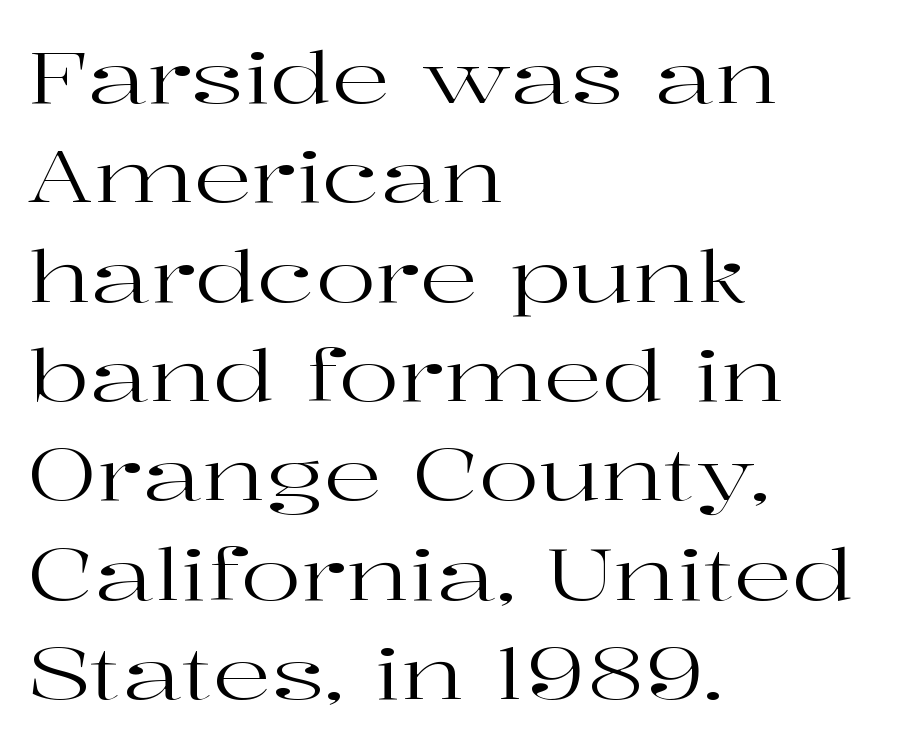
Stroke thickness stays within the range of a standard reading face or lighter. Notice how the passage keeps a crisp vertical edge on the left only. The baseline area is clear. Default kerning and tracking; the words read as compact shapes. Each new line begins a customary step beneath the previous one.
